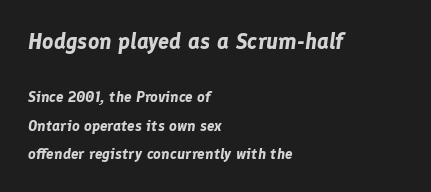
{"italic": "yes", "lean": "right", "slant_degrees": 8, "bold": "yes", "underline": "no", "align": "left", "line_spacing": "loose", "line_spacing_ratio": 1.9, "letter_spacing": "normal", "letter_spacing_em": 0.0, "larger_block": "first", "size_ratio": 1.47, "glyph_px": 22}
